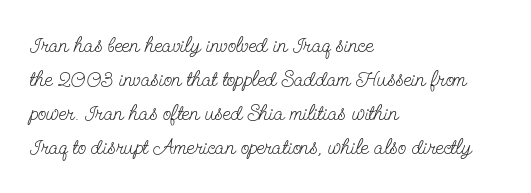
The image shows 22 px text type; set left-aligned, normal line spacing (1.55x), normal letter spacing, not underlined.
